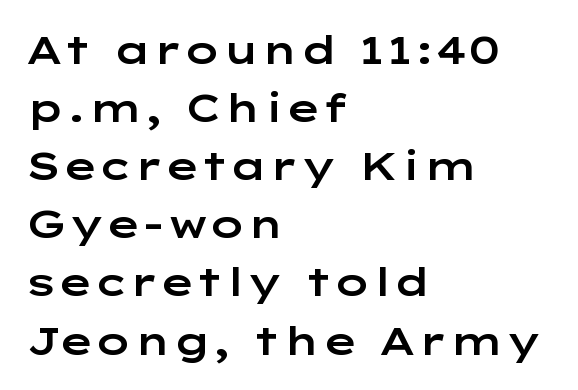
The image shows 39 px wide sans-serif type, upright; set left-aligned, normal line spacing (1.49x), normal letter spacing, not underlined; low stroke contrast and a medium x-height.
